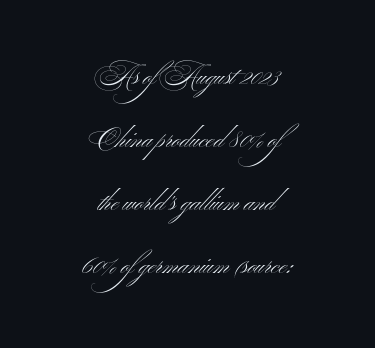
Honestly, the rows look like they've been pulled way apart. Is the stroke heavy? The answer is a plain regular-or-lighter. The gap between lines stays unmarked. Observe the ordinary spacing: letters are neighbours, not strangers. Compared with a flush-left layout, this one balances lines on the center instead.
